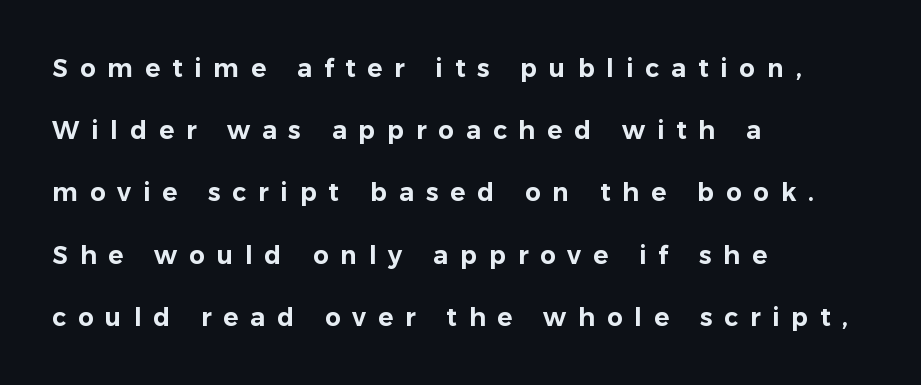
Honestly, there is no underline to notice here at all. The typesetter chose a ragged-right arrangement here. Look at the tracking — it's clearly loosened, letters drifting apart. Horizontal bands of white between lines are thick stripes. The lettering holds an erect, upright posture throughout.
